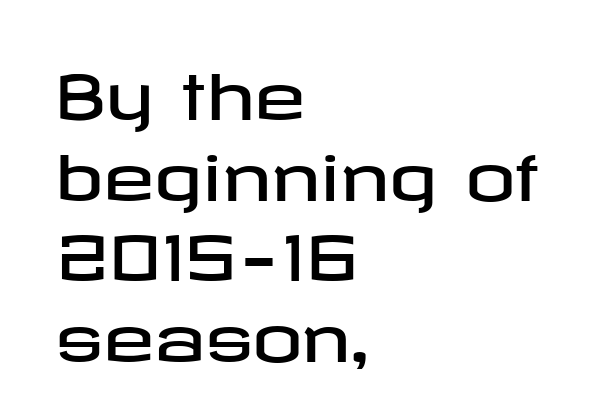
The image shows 62 px wide sans-serif type, upright; set left-aligned, normal line spacing (1.3x), normal letter spacing, not underlined; low stroke contrast and a medium x-height.
